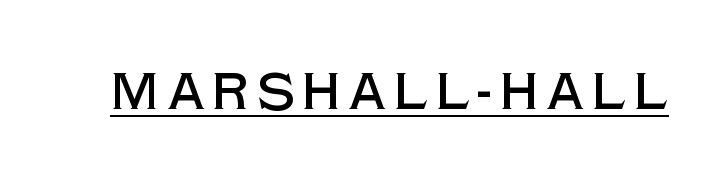
{"serif": "no", "italic": "no", "width": "normal", "x_height": "large", "monospaced": "no", "underline": "yes", "glyph_px": 52}
